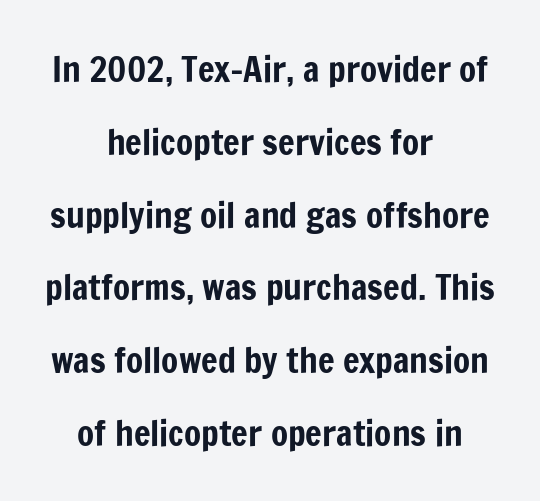
{"serif": "no", "italic": "no", "width": "condensed", "stroke_contrast": "low", "x_height": "medium", "monospaced": "no", "underline": "no", "align": "center", "line_spacing": "loose", "line_spacing_ratio": 2.08, "letter_spacing": "normal", "letter_spacing_em": 0.0, "glyph_px": 35}
